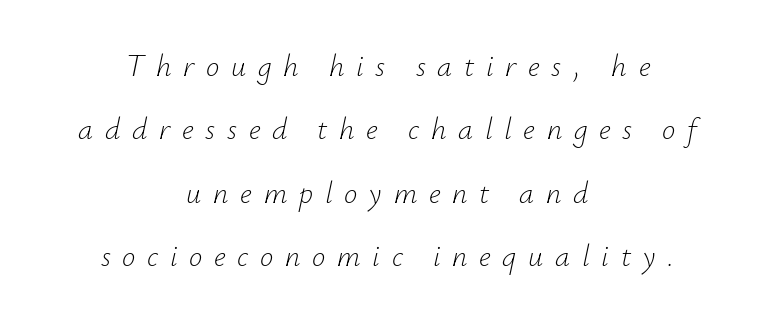
{"italic": "yes", "lean": "right", "slant_degrees": 12, "bold": "no", "weight": "light", "width": "normal", "stroke_contrast": "low", "x_height": "small", "monospaced": "no", "underline": "no", "align": "center", "line_spacing": "loose", "line_spacing_ratio": 2.11, "letter_spacing": "wide", "letter_spacing_em": 0.39, "glyph_px": 30}
